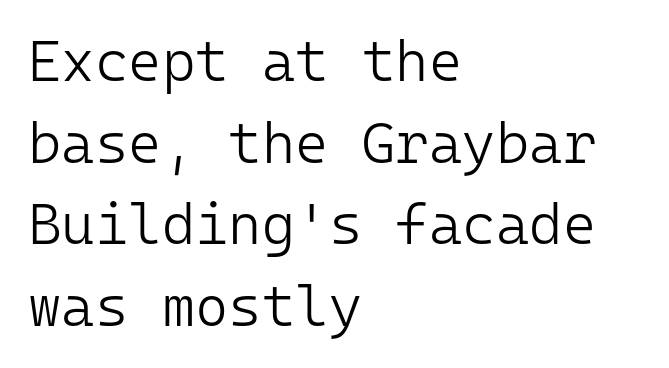
Q: Is the text bold? A: No.
Q: Is the text italic (slanted)? A: No, it is upright.
Q: Is the typeface a serif or a sans-serif typeface? A: Sans-serif.
Q: Is the text underlined? A: No.
Q: How is the paragraph aligned? A: Left-aligned.
Q: Is the spacing between letters normal or unusually wide? A: Normal.
Q: Is the spacing between lines tight, normal or loose? A: Normal.
Q: Width (condensed, normal, or wide)? A: Normal.
Q: Stroke contrast? A: Low.
Q: x-height? A: Medium.
Q: Monospaced? A: Yes.
